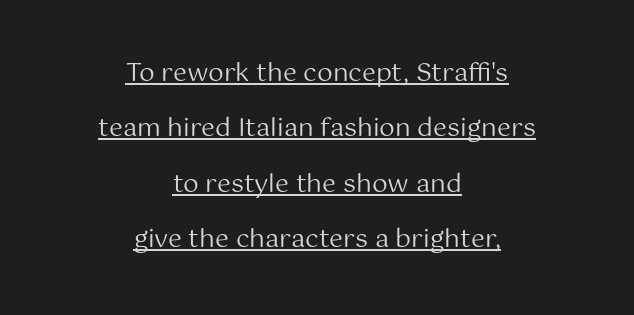
These lines stand farther apart than default settings would place them. The rendering uses the underline text-decoration. Stroke thickness stays within the range of a standard reading face or lighter. The tracking reads as untouched default to a designer's eye. Visually the block forms a symmetrical silhouette, jagged on both flanks.
